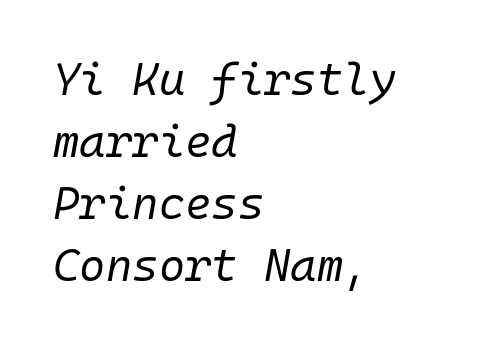
Q: Is the text bold? A: No.
Q: Is the text italic (slanted)? A: Yes, it leans right by about 10 degrees.
Q: Is the text underlined? A: No.
Q: How is the paragraph aligned? A: Left-aligned.
Q: Is the spacing between letters normal or unusually wide? A: Normal.
Q: Is the spacing between lines tight, normal or loose? A: Normal.
Q: Width (condensed, normal, or wide)? A: Normal.
Q: Stroke contrast? A: Low.
Q: x-height? A: Medium.
Q: Monospaced? A: Yes.
